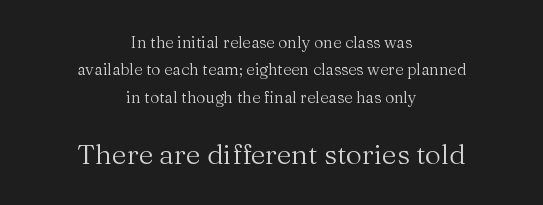
The image shows 28 px regular-weight serif type, upright; set centered, line spacing 1.71x, normal letter spacing, not underlined; the second (bottom) block is 1.75x larger; medium stroke contrast and a medium x-height.
